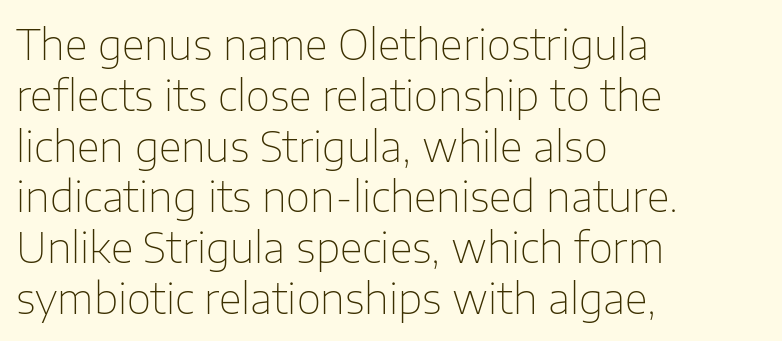
A light-to-regular cut is what we see here. No feet cap the strokes, marking this as sans-serif type. Each word holds together tightly as a unit, with standard inter-letter gaps. Lines of text with bare space underneath. Posture: upright roman. Layout note: lines flush left.
